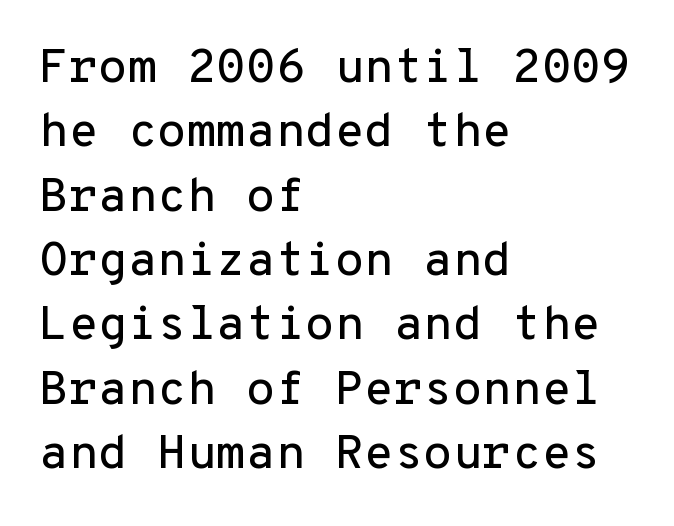
The image shows 48 px sans-serif type, upright, monospaced; set left-aligned, normal line spacing (1.34x), normal letter spacing, not underlined; low stroke contrast and a medium x-height.
